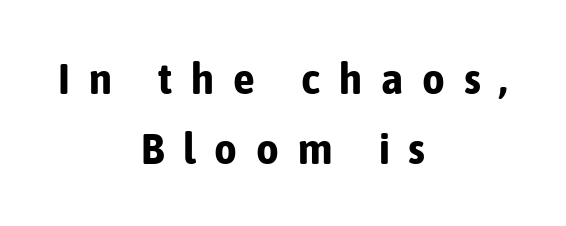
{"serif": "no", "italic": "no", "bold": "yes", "weight": "bold", "width": "condensed", "stroke_contrast": "low", "x_height": "medium", "monospaced": "no", "underline": "no", "align": "center", "line_spacing": "normal", "line_spacing_ratio": 1.58, "letter_spacing": "wide", "letter_spacing_em": 0.43, "glyph_px": 44}
